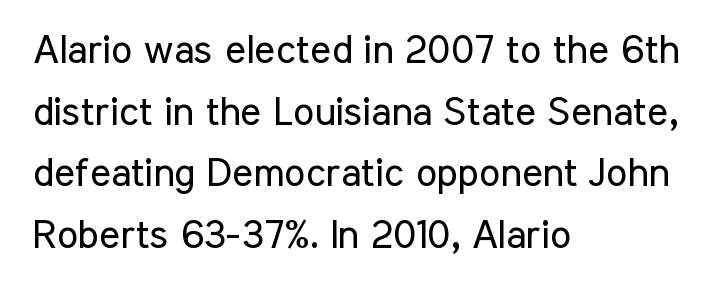
The image shows 40 px regular-weight, condensed sans-serif type, upright; set left-aligned, normal line spacing (1.54x), normal letter spacing, not underlined; low stroke contrast and a medium x-height.
